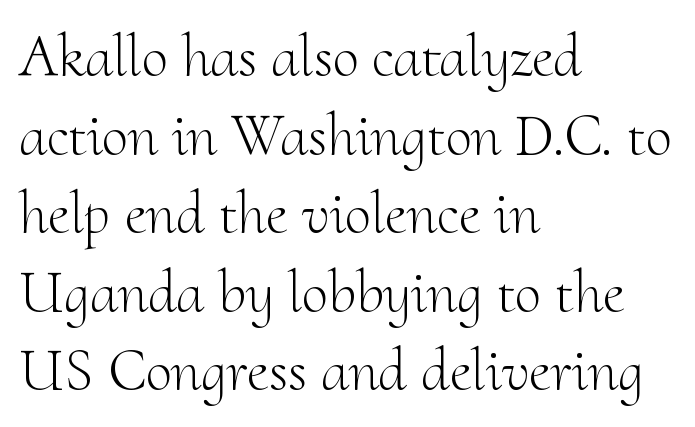
The image shows 60 px light serif type, upright; set left-aligned, normal line spacing (1.31x), normal letter spacing, not underlined; medium stroke contrast and a small x-height.
